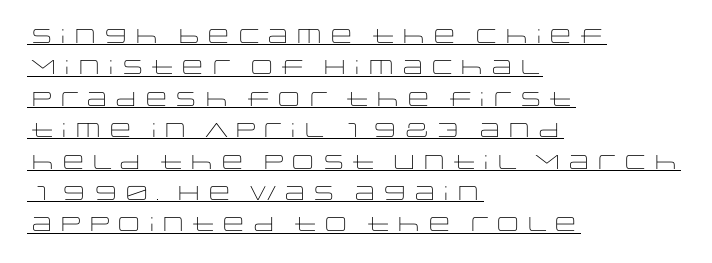
The image shows 20 px text type, upright; set left-aligned, normal line spacing (1.57x), normal letter spacing, underlined.
